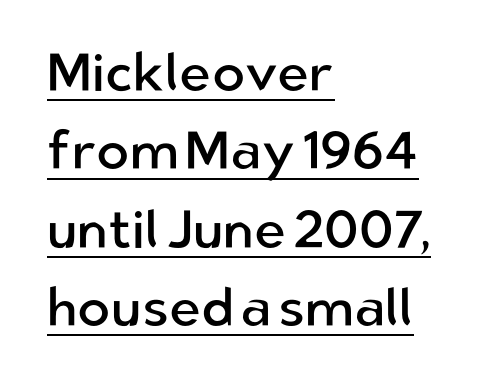
Honestly, the underline is the first thing you notice here. In terms of leading, this rendering sits right in the middle. The face used here is proportionally spaced, like ordinary book or web type. Serifs: no, the terminals of the letterforms are clean. When letters stand straight like this, we call the style roman or upright. The type is set solid horizontally, with unmodified tracking.
